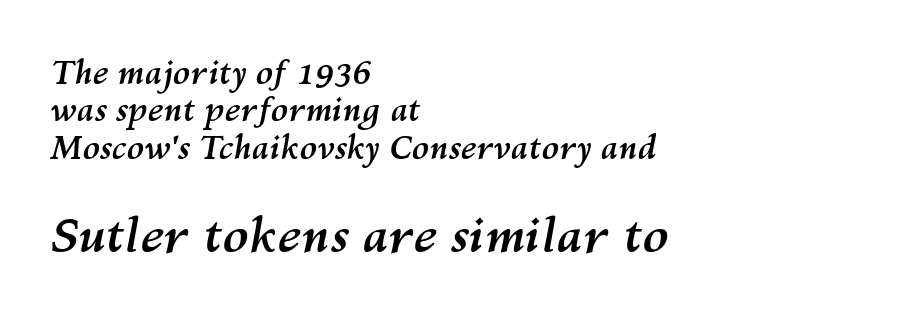
The font's italic variant was chosen for this text. The face used here is proportionally spaced, like ordinary book or web type. Caption: multi-line text, flush left, ragged right. Heft: maximum for text — a bold. Between these two stacked blocks, the lower one wins on size.
